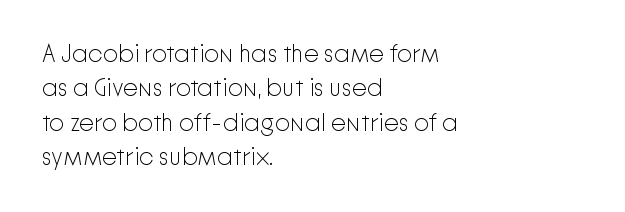
The image shows 24 px text type, upright; set left-aligned, normal line spacing (1.43x), normal letter spacing, not underlined.
